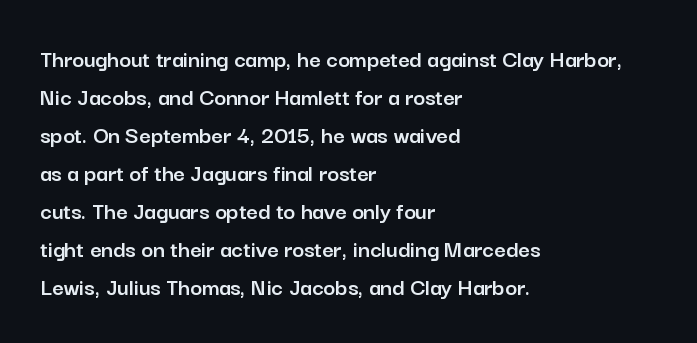
The image shows 25 px text type, upright; set left-aligned, normal line spacing (1.52x), normal letter spacing, not underlined.
